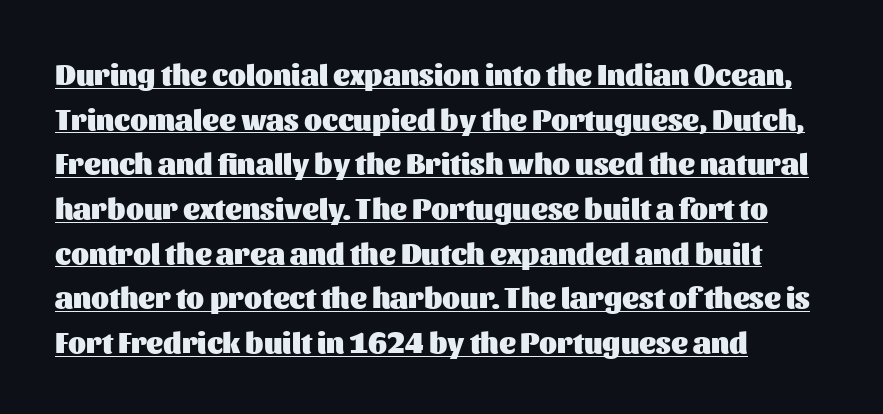
{"serif": "no", "italic": "no", "bold": "yes", "weight": "heavy", "width": "normal", "stroke_contrast": "medium", "x_height": "medium", "monospaced": "no", "underline": "yes", "align": "left", "line_spacing": "normal", "line_spacing_ratio": 1.54, "letter_spacing": "normal", "letter_spacing_em": 0.0, "glyph_px": 29}
